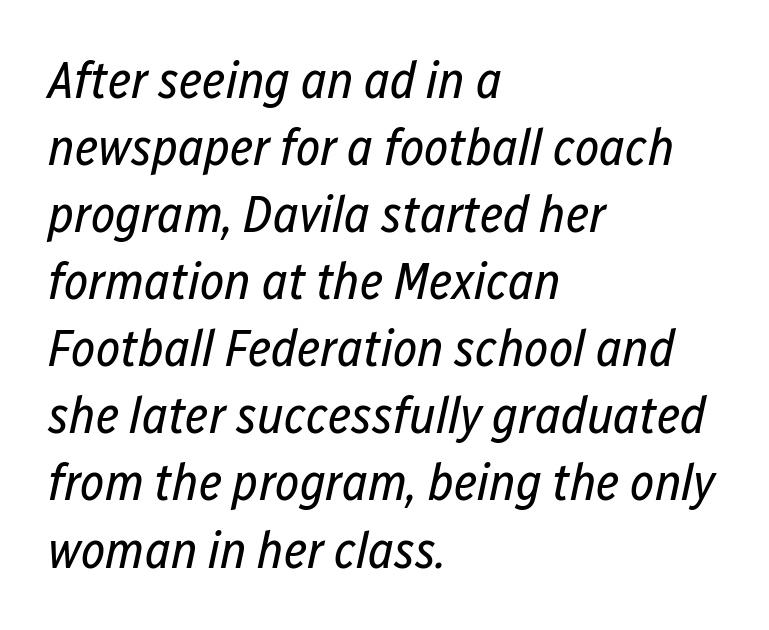
Q: Is the text bold? A: No.
Q: Is the text italic (slanted)? A: Yes, it leans right by about 12 degrees.
Q: Is the text underlined? A: No.
Q: How is the paragraph aligned? A: Left-aligned.
Q: Is the spacing between letters normal or unusually wide? A: Normal.
Q: Is the spacing between lines tight, normal or loose? A: Normal.
Q: Width (condensed, normal, or wide)? A: Condensed.
Q: Stroke contrast? A: Low.
Q: x-height? A: Medium.
Q: Monospaced? A: No.
